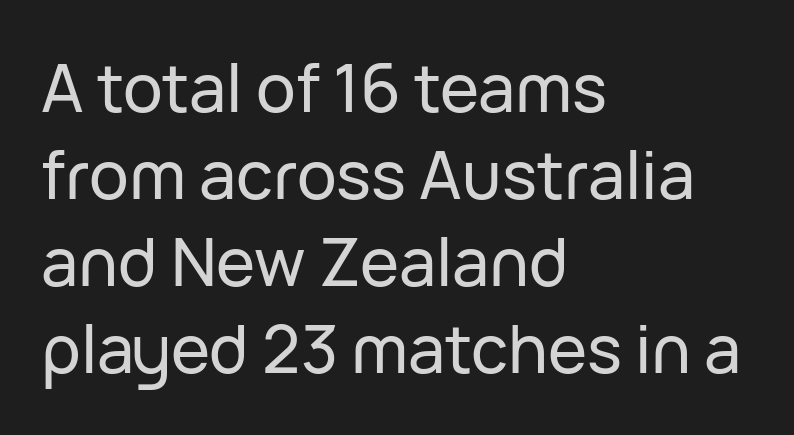
The image shows 66 px sans-serif type, upright; set left-aligned, normal line spacing (1.32x), normal letter spacing, not underlined; low stroke contrast and a medium x-height.
